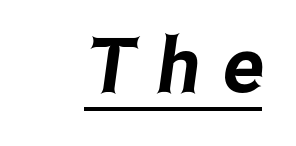
The image shows 76 px condensed sans-serif type; set unusually wide letter spacing (+0.3 em), underlined; low stroke contrast and a medium x-height.
